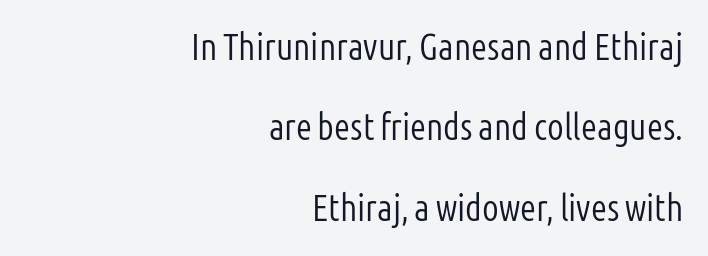
No chunkiness to these letters — they're not bold. Every stem runs plumb, perpendicular to the baseline. Here the designer chose a conventional face with non-uniform glyph widths. Clear beneath every line of the passage. Stroke terminals: plain, sans-serif. Honestly, the letter spacing is just normal — you wouldn't notice it.
